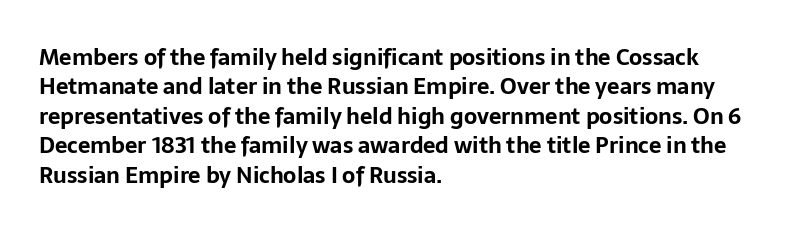
The image shows 22 px bold type, upright; set left-aligned, normal line spacing (1.34x), normal letter spacing, not underlined.
